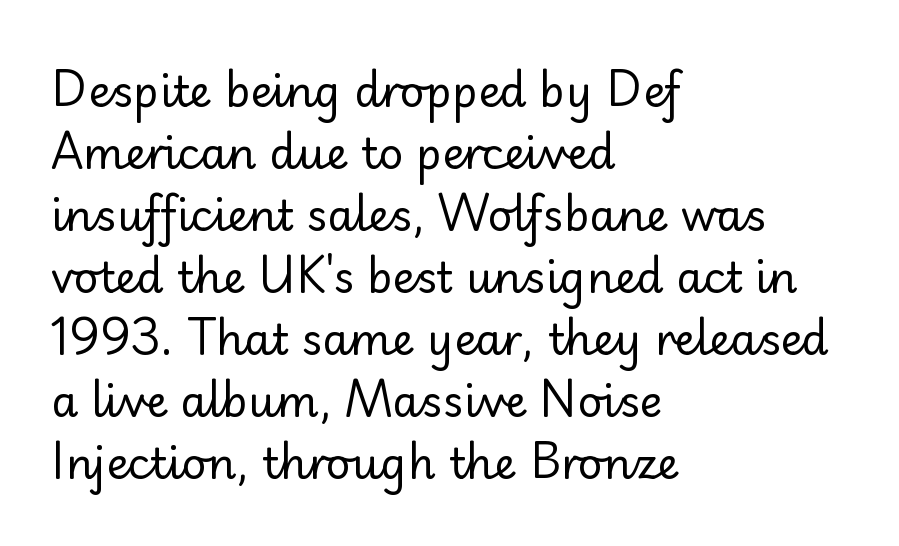
Regarding serifs, this sample does without them. The rows are spaced the way most documents space them. The typesetter chose a ragged-right arrangement here. The face used here is rendered with its standard letterfit. You can tell it's not italic because the verticals are truly vertical. Caption: face not bold, strokes unweighted.
